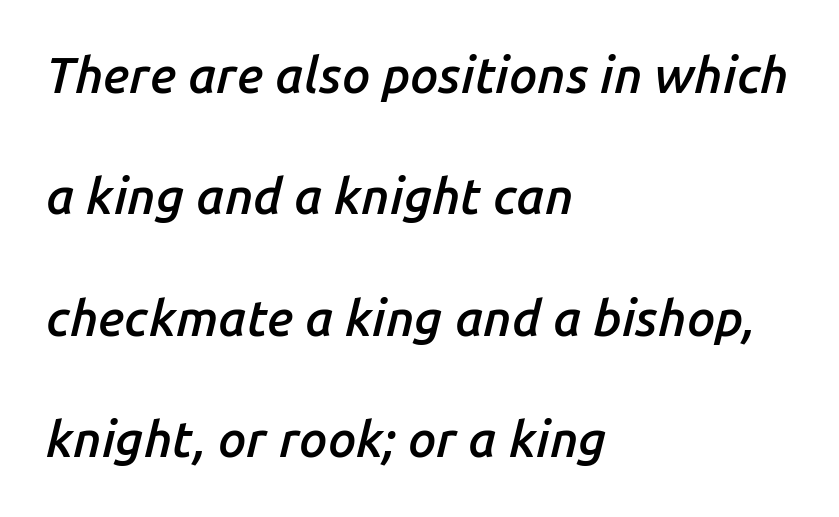
Q: Is the text bold? A: Semi-bold.
Q: Is the text italic (slanted)? A: Yes, it leans right by about 14 degrees.
Q: Is the text underlined? A: No.
Q: How is the paragraph aligned? A: Left-aligned.
Q: Is the spacing between letters normal or unusually wide? A: Normal.
Q: Is the spacing between lines tight, normal or loose? A: Loose.
Q: Width (condensed, normal, or wide)? A: Normal.
Q: Stroke contrast? A: Low.
Q: x-height? A: Medium.
Q: Monospaced? A: No.
